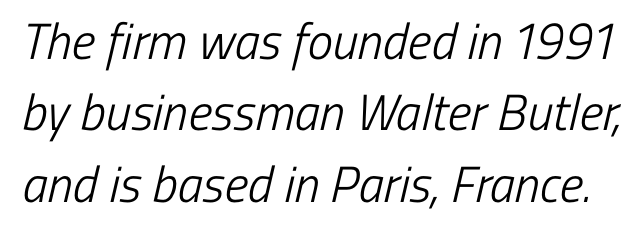
The image shows 51 px light, condensed sans-serif type; set normal line spacing (1.4x), normal letter spacing, not underlined; low stroke contrast and a medium x-height.
